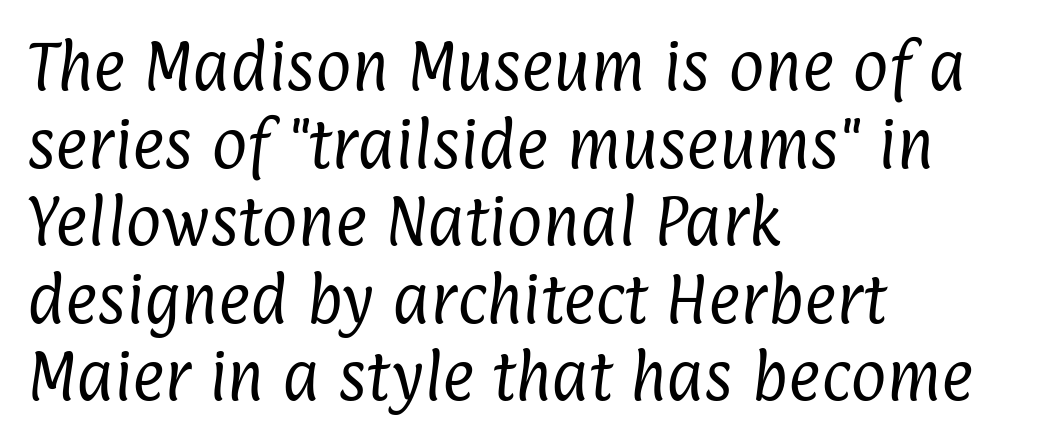
Q: Is the text bold? A: No.
Q: Is the typeface a serif or a sans-serif typeface? A: Sans-serif.
Q: Is the text underlined? A: No.
Q: How is the paragraph aligned? A: Left-aligned.
Q: Is the spacing between letters normal or unusually wide? A: Normal.
Q: Is the spacing between lines tight, normal or loose? A: Normal.
Q: Width (condensed, normal, or wide)? A: Condensed.
Q: Stroke contrast? A: Low.
Q: x-height? A: Medium.
Q: Monospaced? A: No.
